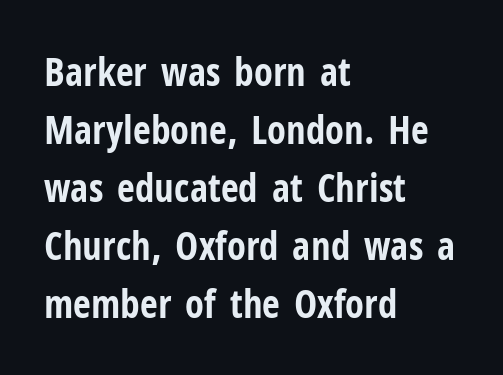
This sample uses plain, unmodified letter spacing. Heavy-handed strokes throughout: this text is bold. The paragraph has a hard left edge and a soft right edge. Interline gaps are of average width in this sample.
